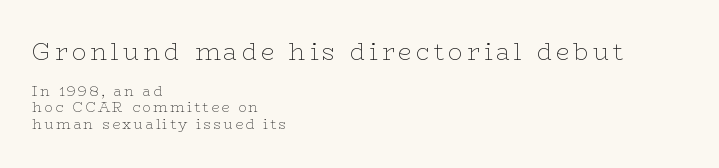
{"italic": "no", "bold": "no", "underline": "no", "align": "left", "line_spacing_ratio": 1.19, "larger_block": "first", "size_ratio": 1.71, "glyph_px": 24}
